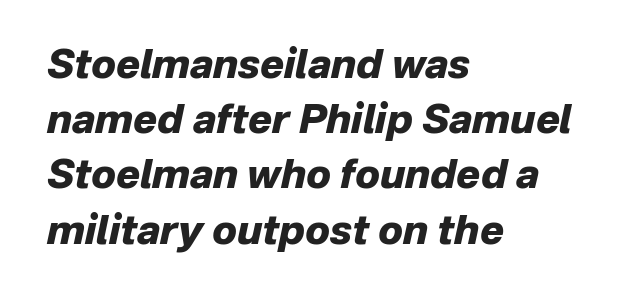
The image shows 40 px heavy type, italic (leaning right); set left-aligned, normal line spacing (1.38x), normal letter spacing, not underlined; low stroke contrast and a medium x-height.
